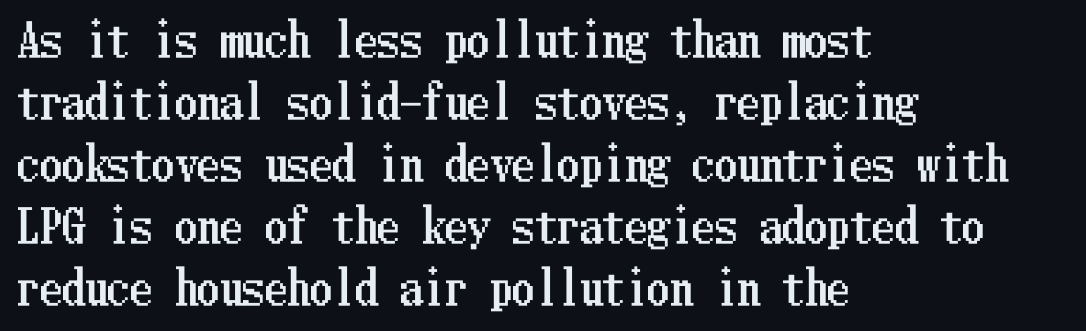
{"italic": "no", "width": "condensed", "stroke_contrast": "low", "x_height": "medium", "underline": "no", "align": "left", "line_spacing": "normal", "line_spacing_ratio": 1.38, "letter_spacing": "normal", "letter_spacing_em": 0.0, "glyph_px": 45}
